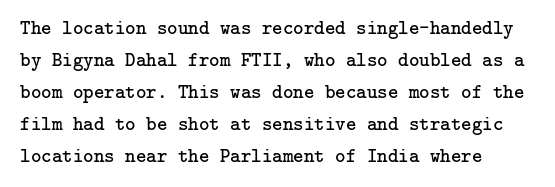
Q: Is the text bold? A: No.
Q: Is the text italic (slanted)? A: No, it is upright.
Q: Is the text underlined? A: No.
Q: How is the paragraph aligned? A: Left-aligned.
Q: Is the spacing between letters normal or unusually wide? A: Normal.
Q: Is the spacing between lines tight, normal or loose? A: Normal.
